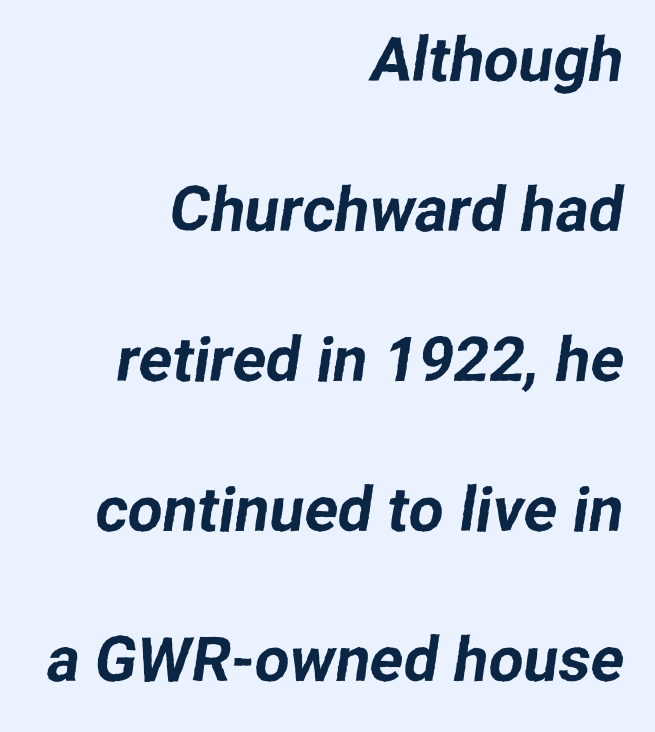
The image shows 62 px sans-serif type; set right-aligned, loose line spacing (2.42x), normal letter spacing, not underlined; low stroke contrast and a medium x-height.
